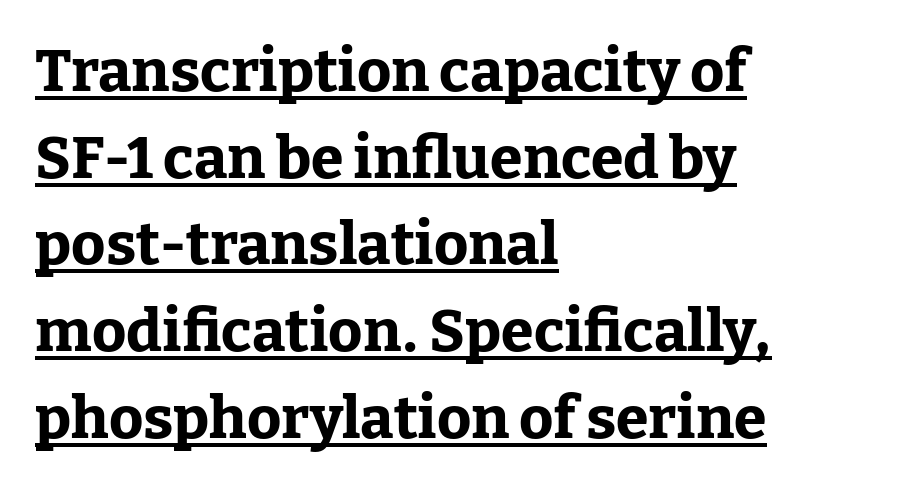
Q: Is the text bold? A: Yes.
Q: Is the text italic (slanted)? A: No, it is upright.
Q: Is the typeface a serif or a sans-serif typeface? A: Serif.
Q: Is the text underlined? A: Yes.
Q: How is the paragraph aligned? A: Left-aligned.
Q: Is the spacing between letters normal or unusually wide? A: Normal.
Q: Is the spacing between lines tight, normal or loose? A: Normal.
Q: Width (condensed, normal, or wide)? A: Normal.
Q: Stroke contrast? A: Low.
Q: x-height? A: Medium.
Q: Monospaced? A: No.
